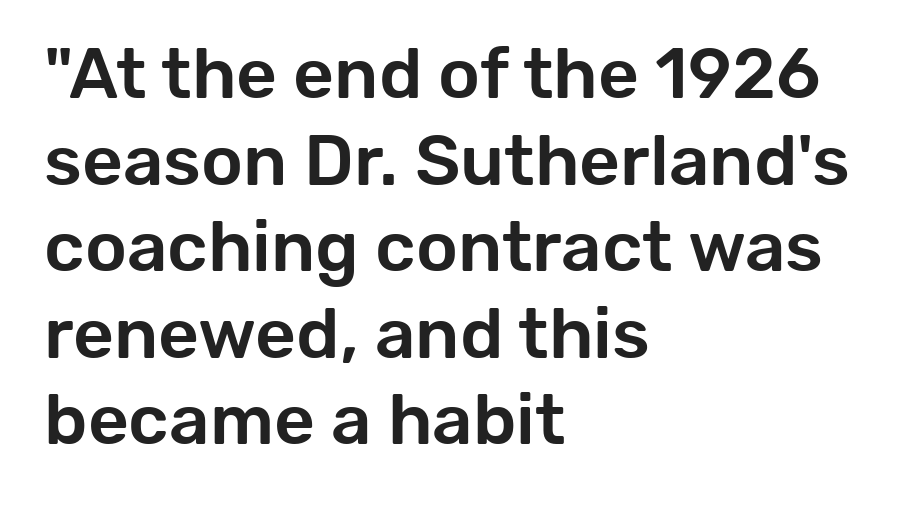
Q: Is the text italic (slanted)? A: No, it is upright.
Q: Is the typeface a serif or a sans-serif typeface? A: Sans-serif.
Q: Is the text underlined? A: No.
Q: How is the paragraph aligned? A: Left-aligned.
Q: Is the spacing between letters normal or unusually wide? A: Normal.
Q: Width (condensed, normal, or wide)? A: Normal.
Q: Stroke contrast? A: Low.
Q: x-height? A: Medium.
Q: Monospaced? A: No.
